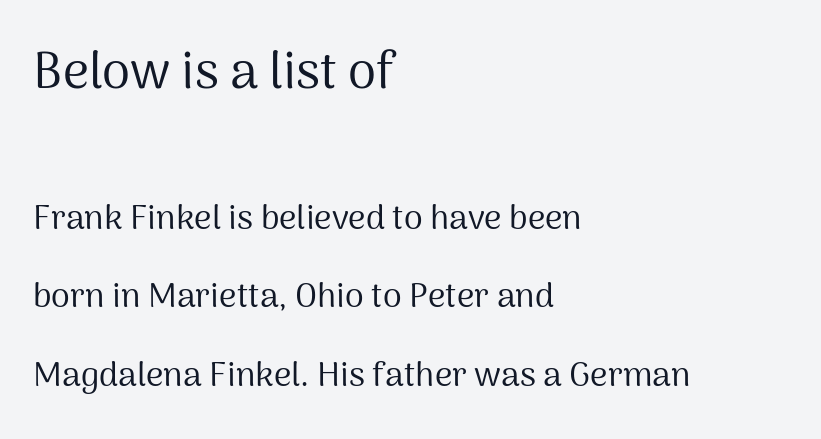
The emphasis by scale lands on block number one, above. Here the glyphs are tracked normally, forming tight word shapes. Is this a fixed-width face? No — the glyphs have proportional, varying widths. The typesetter chose a ragged-right arrangement here. Classification — sans serif.
